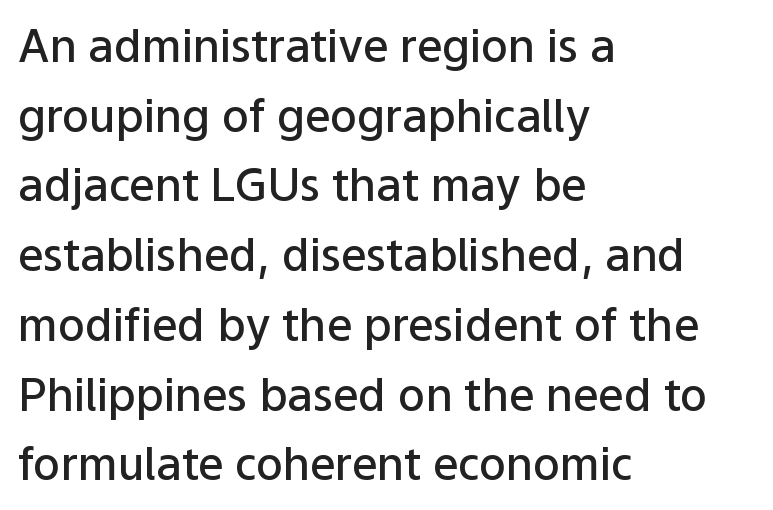
{"serif": "no", "italic": "no", "bold": "semi", "weight": "semibold", "width": "normal", "stroke_contrast": "low", "x_height": "medium", "monospaced": "no", "underline": "no", "align": "left", "line_spacing": "normal", "line_spacing_ratio": 1.55, "letter_spacing": "normal", "letter_spacing_em": 0.0, "glyph_px": 45}
